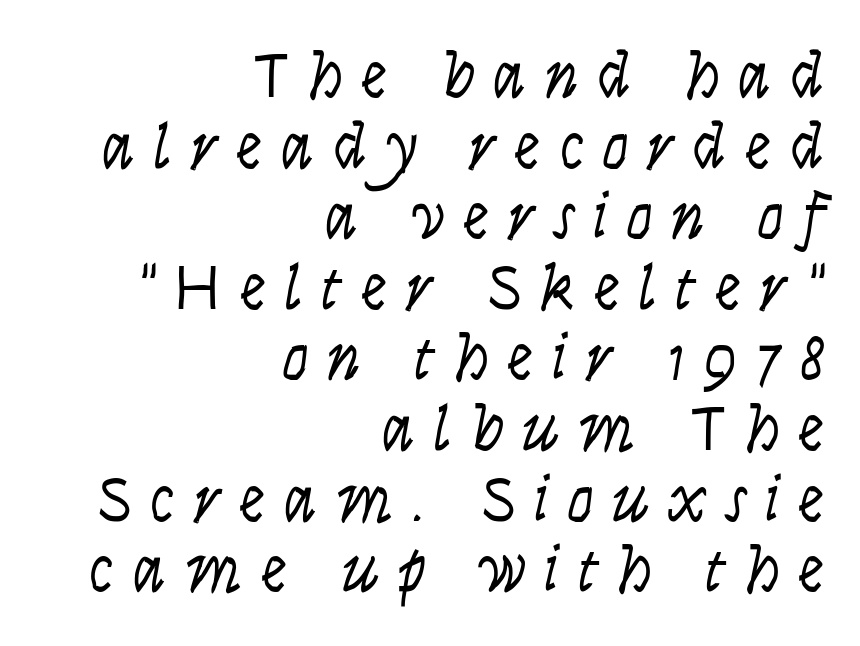
The image shows 66 px light, condensed type, italic (leaning right); set right-aligned, tight line spacing (1.07x), unusually wide letter spacing (+0.28 em), not underlined; low stroke contrast and a large x-height.
